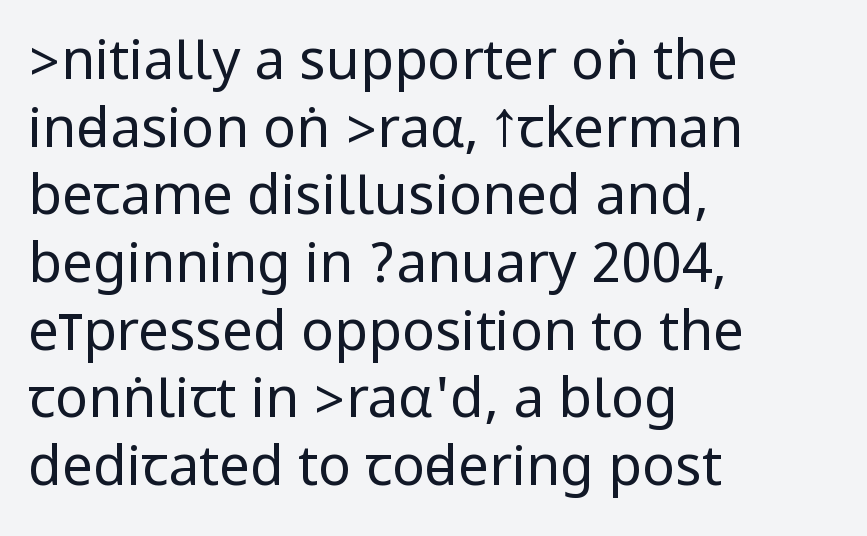
{"serif": "no", "italic": "no", "bold": "no", "weight": "regular", "width": "condensed", "stroke_contrast": "low", "underline": "no", "align": "left", "line_spacing_ratio": 1.23, "letter_spacing": "normal", "letter_spacing_em": 0.0, "glyph_px": 55}
